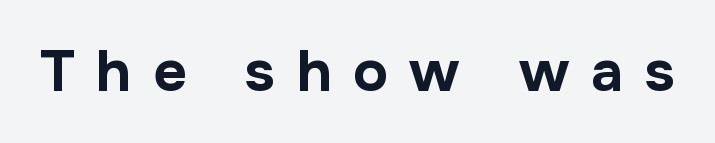
{"serif": "no", "italic": "no", "bold": "yes", "weight": "bold", "width": "normal", "stroke_contrast": "low", "x_height": "medium", "monospaced": "no", "underline": "no", "letter_spacing": "wide", "letter_spacing_em": 0.37, "glyph_px": 58}
